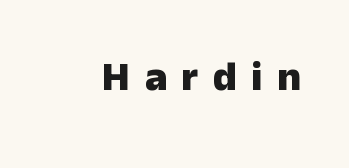
{"serif": "no", "italic": "no", "bold": "yes", "weight": "heavy", "width": "normal", "stroke_contrast": "low", "x_height": "medium", "monospaced": "no", "underline": "no", "letter_spacing": "wide", "letter_spacing_em": 0.34, "glyph_px": 42}
